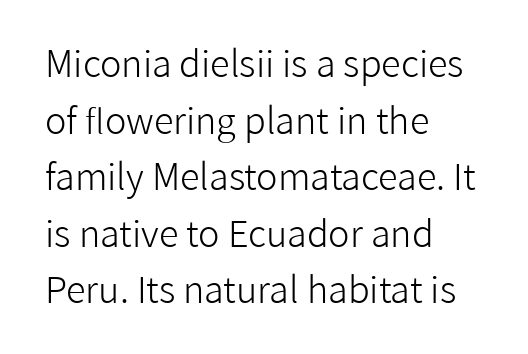
Tracking value appears to be zero — textbook default spacing. The passage shown is typed in a proportional face where columns would drift. The rag falls on the right side of this text block. Typographically, this falls in the sans-serif category.
